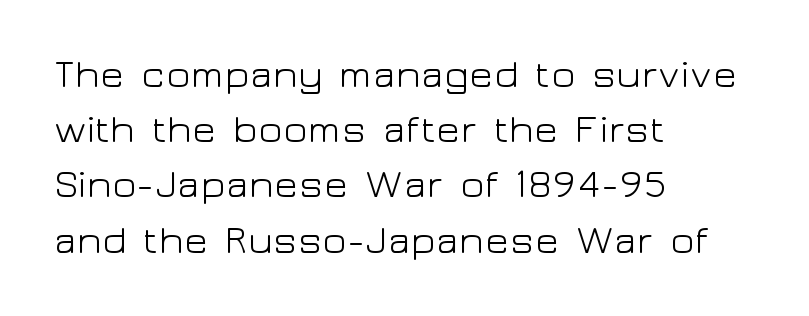
Q: Is the text bold? A: No.
Q: Is the text italic (slanted)? A: No, it is upright.
Q: Is the typeface a serif or a sans-serif typeface? A: Sans-serif.
Q: Is the text underlined? A: No.
Q: How is the paragraph aligned? A: Left-aligned.
Q: Is the spacing between letters normal or unusually wide? A: Normal.
Q: Is the spacing between lines tight, normal or loose? A: Normal.
Q: Width (condensed, normal, or wide)? A: Wide.
Q: Stroke contrast? A: Low.
Q: x-height? A: Medium.
Q: Monospaced? A: No.
